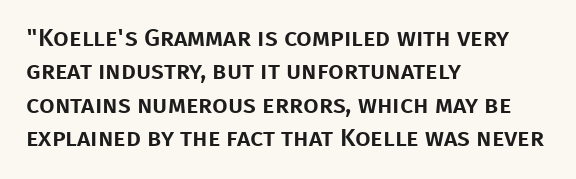
Students, observe: this is what conventionally led text looks like. Observe the ordinary spacing: letters are neighbours, not strangers. Designer's note — italics off, roman on. The specimen omits any rule beneath the text block's lines.
